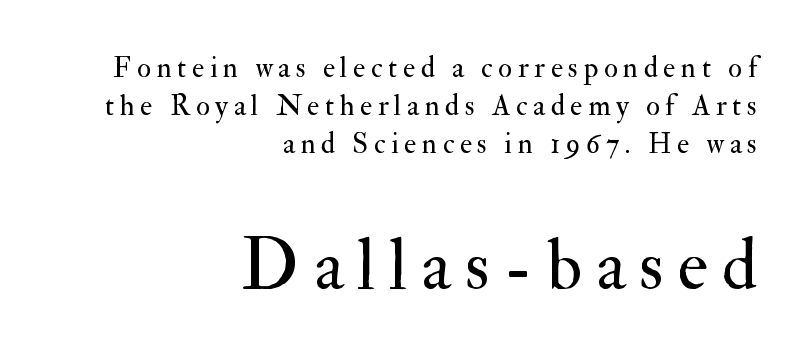
This rendering features lettering with no underline. Font category for this specimen: serif. The designer left line spacing at the default. Reading down the block, your eye finds every line finishing at a fixed right position. No italicization has been applied; the sample stays upright.
